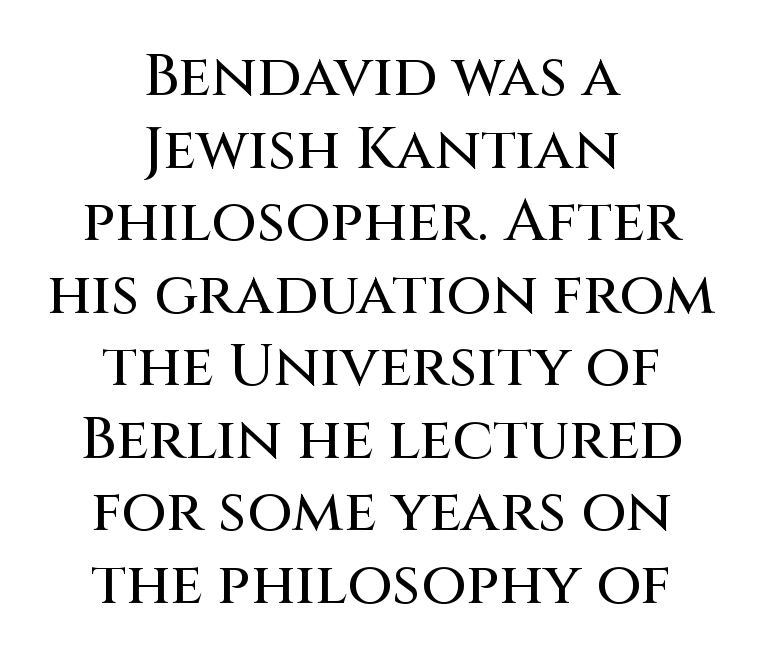
Q: Is the text italic (slanted)? A: No, it is upright.
Q: Is the typeface a serif or a sans-serif typeface? A: Sans-serif.
Q: Is the text underlined? A: No.
Q: How is the paragraph aligned? A: Centered.
Q: Is the spacing between letters normal or unusually wide? A: Normal.
Q: Width (condensed, normal, or wide)? A: Normal.
Q: Stroke contrast? A: Medium.
Q: x-height? A: Large.
Q: Monospaced? A: No.
